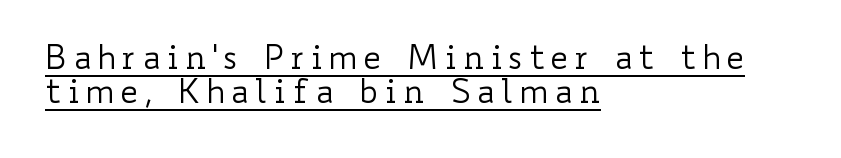
The image shows 33 px regular-weight, wide type, upright; set left-aligned, tight line spacing (1.03x), underlined; low stroke contrast and a small x-height.
